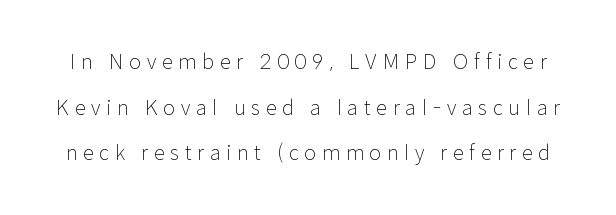
{"italic": "no", "bold": "no", "underline": "no", "line_spacing": "loose", "line_spacing_ratio": 2.28, "letter_spacing": "wide", "letter_spacing_em": 0.29, "glyph_px": 20}
